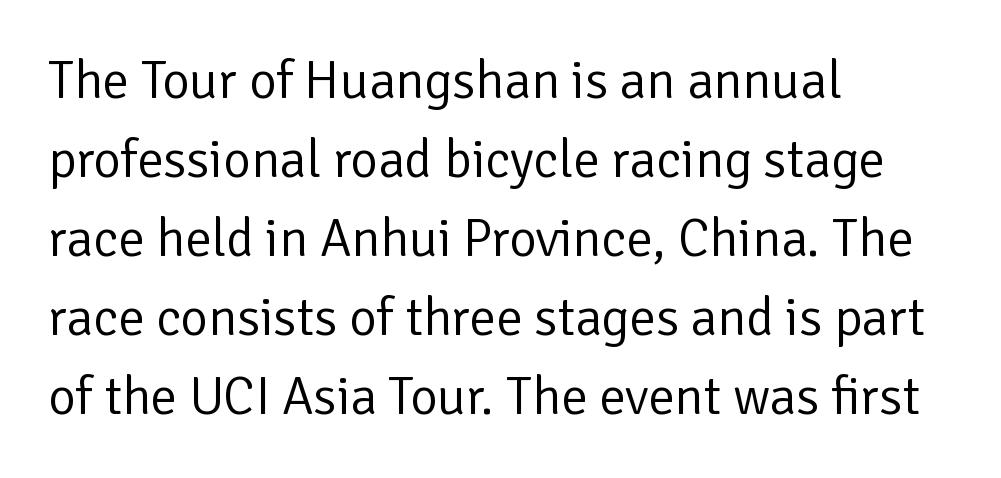
Q: Is the text bold? A: No.
Q: Is the text italic (slanted)? A: No, it is upright.
Q: Is the typeface a serif or a sans-serif typeface? A: Sans-serif.
Q: Is the text underlined? A: No.
Q: How is the paragraph aligned? A: Left-aligned.
Q: Is the spacing between letters normal or unusually wide? A: Normal.
Q: Is the spacing between lines tight, normal or loose? A: Normal.
Q: Width (condensed, normal, or wide)? A: Normal.
Q: Stroke contrast? A: Low.
Q: x-height? A: Medium.
Q: Monospaced? A: No.
